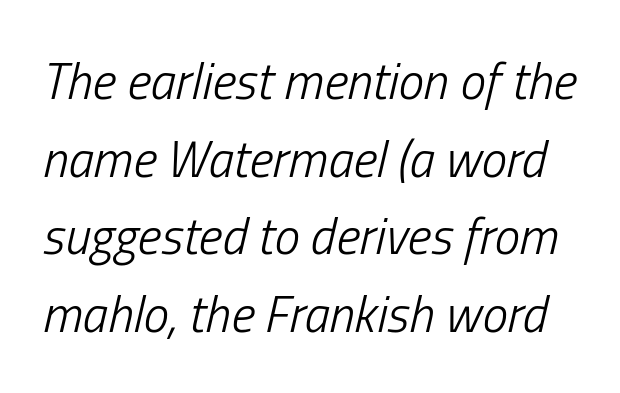
Q: Is the text bold? A: No.
Q: Is the text italic (slanted)? A: Yes, it leans right by about 13 degrees.
Q: Is the text underlined? A: No.
Q: Is the spacing between letters normal or unusually wide? A: Normal.
Q: Is the spacing between lines tight, normal or loose? A: Normal.
Q: Width (condensed, normal, or wide)? A: Condensed.
Q: Stroke contrast? A: Low.
Q: x-height? A: Medium.
Q: Monospaced? A: No.
